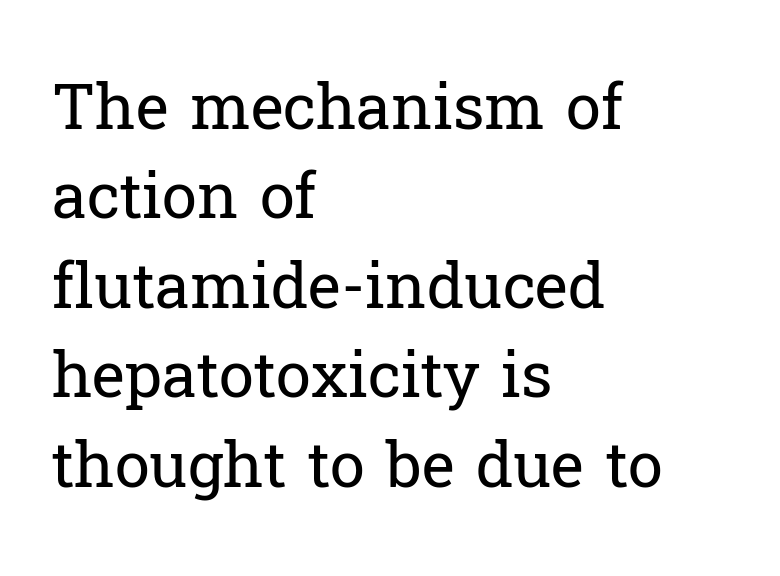
{"serif": "yes", "italic": "no", "bold": "no", "weight": "regular", "width": "normal", "stroke_contrast": "low", "x_height": "medium", "monospaced": "no", "underline": "no", "align": "left", "line_spacing": "normal", "line_spacing_ratio": 1.42, "letter_spacing": "normal", "letter_spacing_em": 0.0, "glyph_px": 63}
